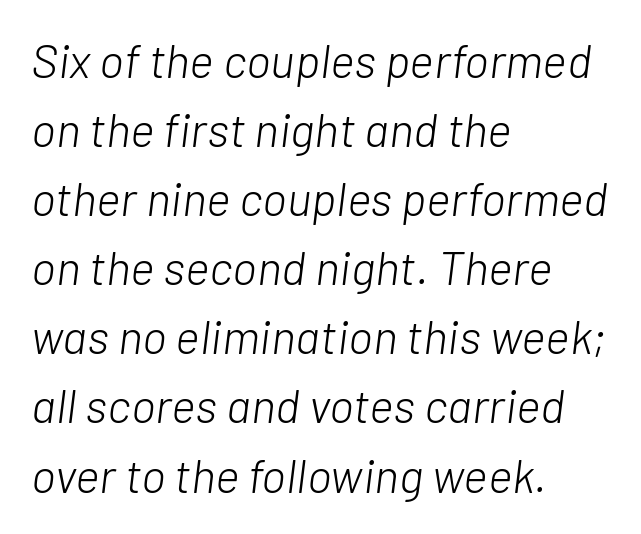
Q: Is the text bold? A: No.
Q: Is the text italic (slanted)? A: Yes, it leans right by about 7 degrees.
Q: Is the text underlined? A: No.
Q: How is the paragraph aligned? A: Left-aligned.
Q: Is the spacing between letters normal or unusually wide? A: Normal.
Q: Is the spacing between lines tight, normal or loose? A: Normal.
Q: Width (condensed, normal, or wide)? A: Normal.
Q: Stroke contrast? A: Low.
Q: x-height? A: Medium.
Q: Monospaced? A: No.
